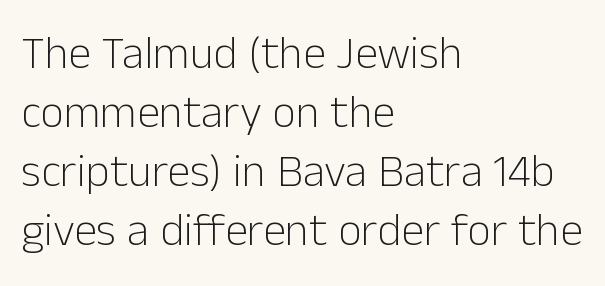
The image shows 46 px light sans-serif type, upright; set left-aligned, normal line spacing (1.28x), normal letter spacing, not underlined; low stroke contrast and a medium x-height.
